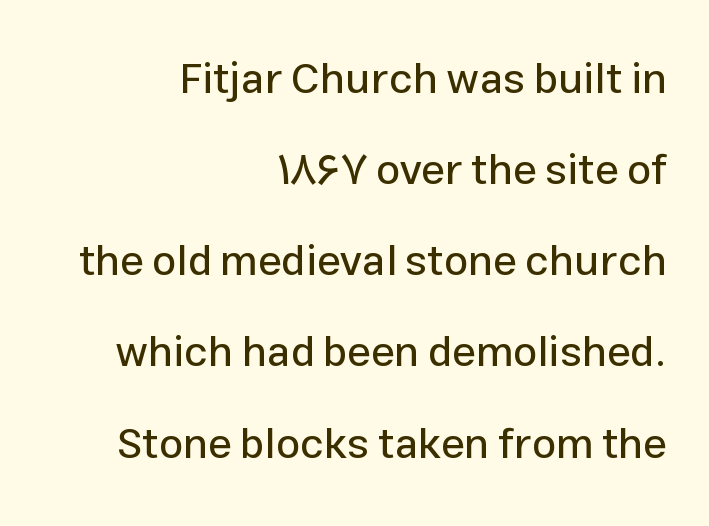
{"serif": "no", "italic": "no", "width": "normal", "stroke_contrast": "low", "x_height": "medium", "monospaced": "no", "underline": "no", "align": "right", "line_spacing": "loose", "line_spacing_ratio": 2.12, "letter_spacing": "normal", "letter_spacing_em": 0.0, "glyph_px": 43}
